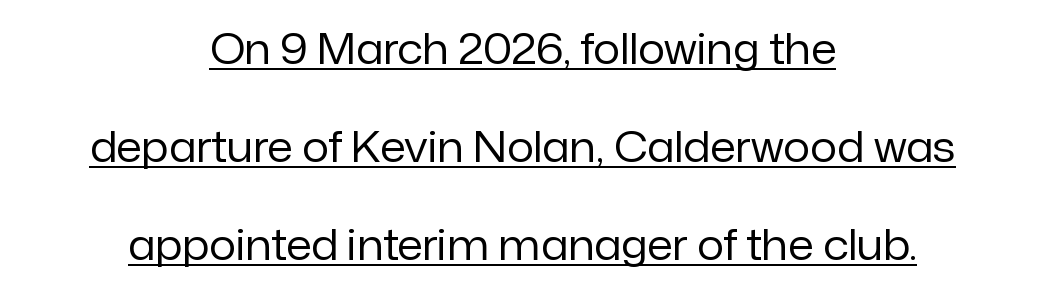
The image shows 42 px regular-weight sans-serif type, upright; set centered, loose line spacing (2.33x), normal letter spacing, underlined; low stroke contrast and a medium x-height.
